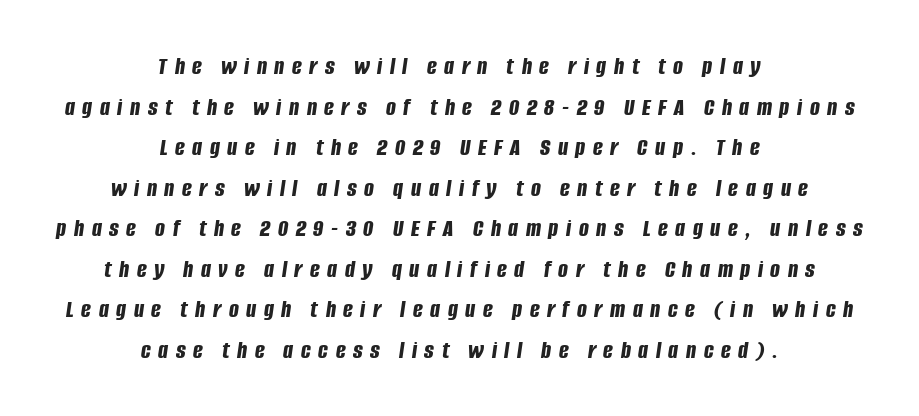
The image shows 26 px bold type, italic (leaning right); set centered, normal line spacing (1.56x), unusually wide letter spacing (+0.29 em), not underlined.
